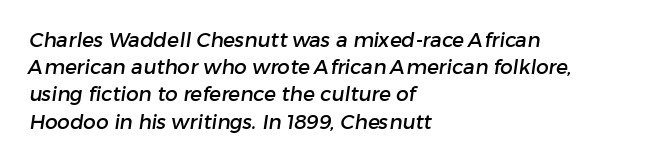
The image shows 20 px text type; set left-aligned, normal line spacing (1.36x), normal letter spacing, not underlined.
